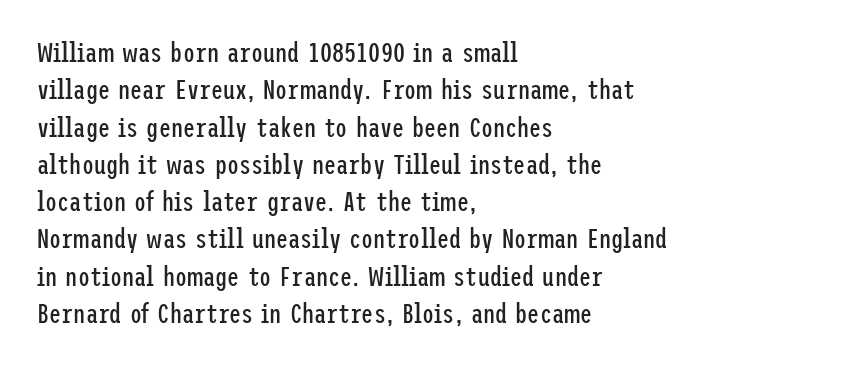
{"italic": "no", "bold": "no", "underline": "no", "align": "left", "line_spacing": "normal", "line_spacing_ratio": 1.38, "letter_spacing": "normal", "letter_spacing_em": 0.0, "glyph_px": 27}
